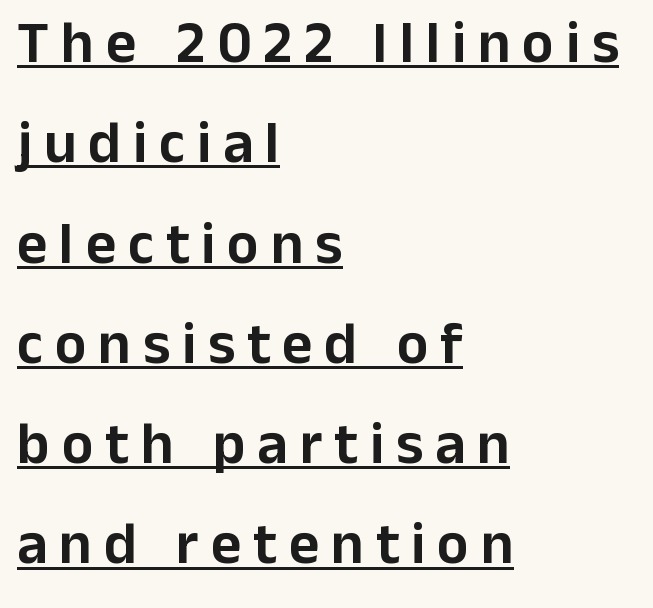
{"serif": "no", "italic": "no", "width": "normal", "stroke_contrast": "low", "x_height": "medium", "monospaced": "no", "underline": "yes", "align": "left", "line_spacing": "normal", "line_spacing_ratio": 1.7, "letter_spacing": "wide", "letter_spacing_em": 0.2, "glyph_px": 59}
